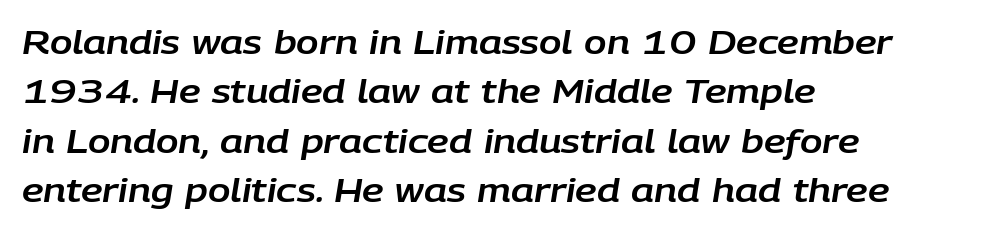
Q: Is the text italic (slanted)? A: Yes, it leans right by about 9 degrees.
Q: Is the text underlined? A: No.
Q: How is the paragraph aligned? A: Left-aligned.
Q: Is the spacing between letters normal or unusually wide? A: Normal.
Q: Is the spacing between lines tight, normal or loose? A: Normal.
Q: Width (condensed, normal, or wide)? A: Normal.
Q: Stroke contrast? A: Low.
Q: x-height? A: Large.
Q: Monospaced? A: No.
